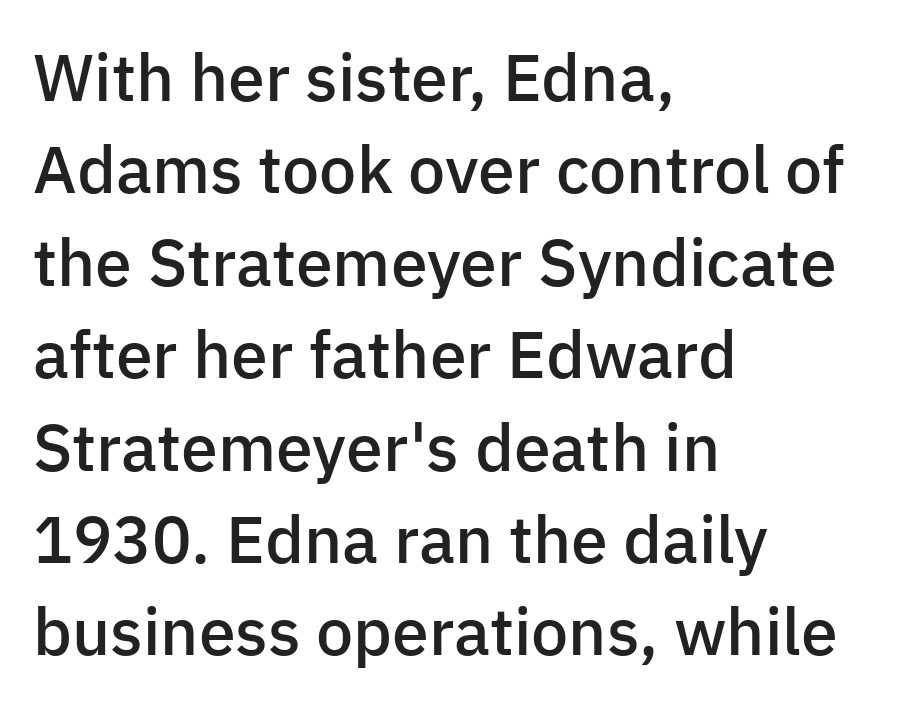
{"serif": "no", "italic": "no", "bold": "semi", "weight": "semibold", "width": "normal", "stroke_contrast": "low", "x_height": "medium", "monospaced": "no", "underline": "no", "align": "left", "line_spacing": "normal", "line_spacing_ratio": 1.4, "letter_spacing": "normal", "letter_spacing_em": 0.0, "glyph_px": 66}
